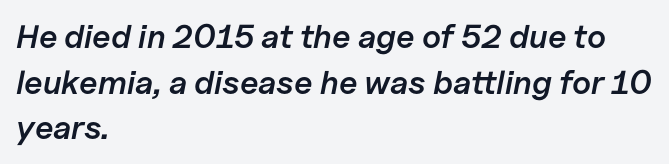
The image shows 33 px semibold type, italic (leaning right); set left-aligned, normal line spacing (1.38x), normal letter spacing, not underlined; low stroke contrast and a medium x-height.
